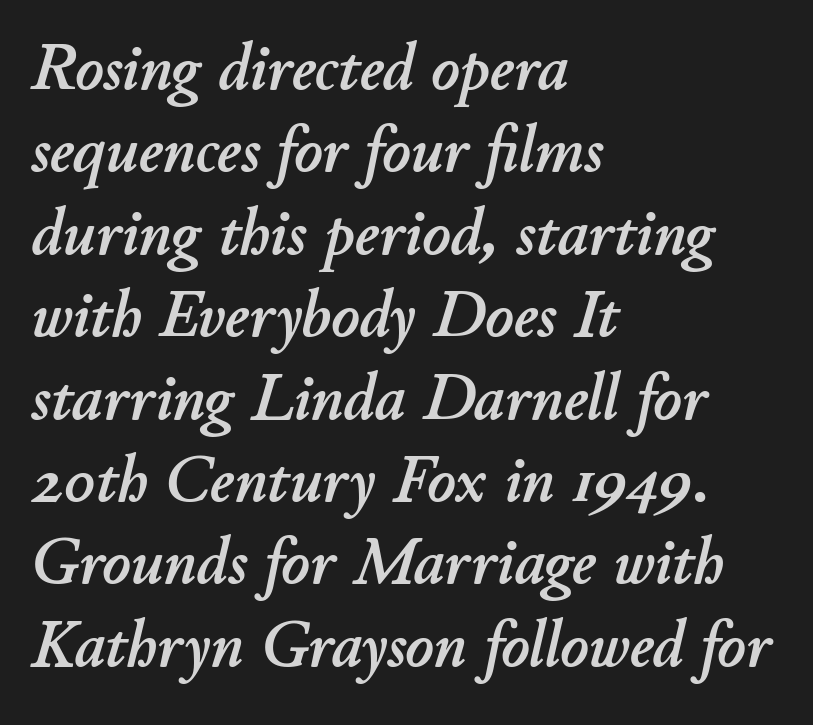
The image shows 67 px text type, italic (leaning right); set left-aligned, line spacing 1.23x, normal letter spacing, not underlined; low stroke contrast and a small x-height.
